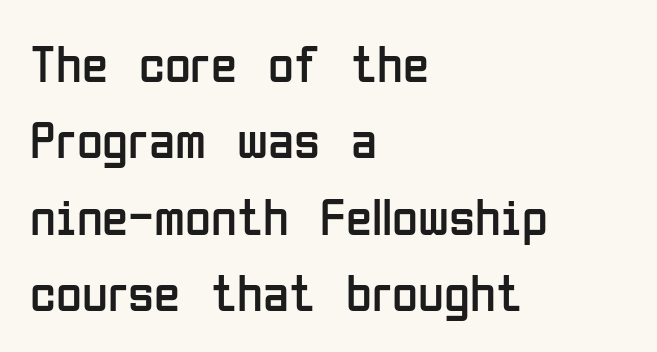
Q: Is the text bold? A: No.
Q: Is the text italic (slanted)? A: No, it is upright.
Q: Is the typeface a serif or a sans-serif typeface? A: Sans-serif.
Q: Is the text underlined? A: No.
Q: How is the paragraph aligned? A: Left-aligned.
Q: Is the spacing between letters normal or unusually wide? A: Normal.
Q: Is the spacing between lines tight, normal or loose? A: Normal.
Q: Width (condensed, normal, or wide)? A: Condensed.
Q: Stroke contrast? A: Low.
Q: x-height? A: Medium.
Q: Monospaced? A: No.
